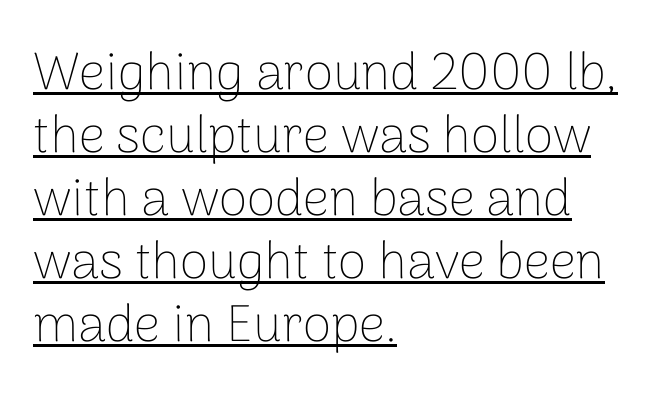
The image shows 52 px thin sans-serif type, upright; set left-aligned, line spacing 1.21x, normal letter spacing, underlined; low stroke contrast and a medium x-height.
